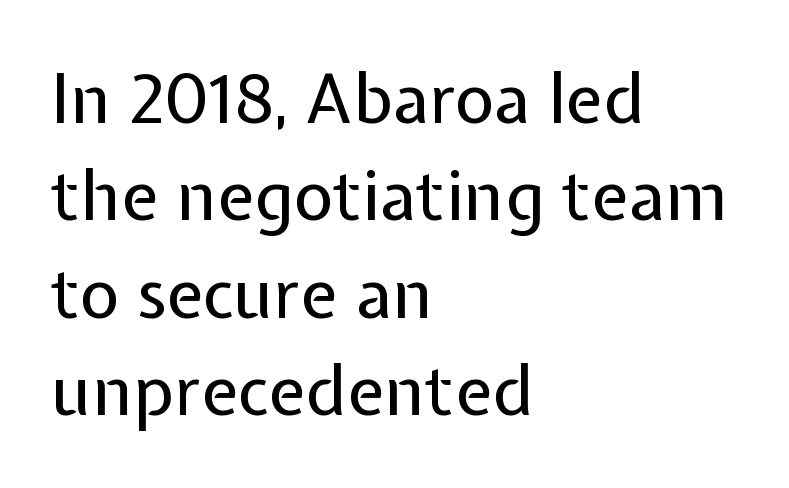
Q: Is the text bold? A: No.
Q: Is the text italic (slanted)? A: No, it is upright.
Q: Is the typeface a serif or a sans-serif typeface? A: Sans-serif.
Q: Is the text underlined? A: No.
Q: How is the paragraph aligned? A: Left-aligned.
Q: Is the spacing between letters normal or unusually wide? A: Normal.
Q: Is the spacing between lines tight, normal or loose? A: Normal.
Q: Width (condensed, normal, or wide)? A: Normal.
Q: Stroke contrast? A: Low.
Q: x-height? A: Medium.
Q: Monospaced? A: No.
